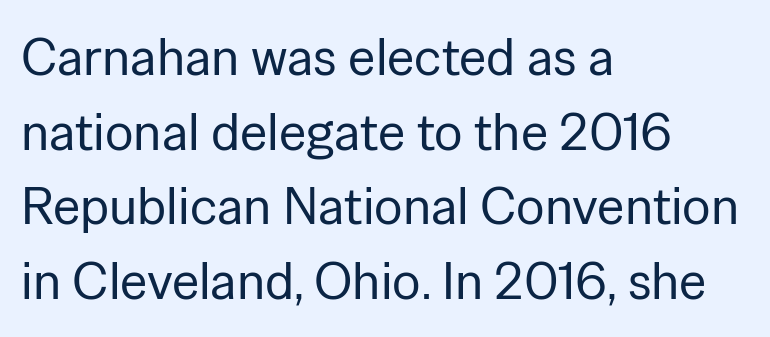
Unlike a traditional serif, this face leaves its strokes unadorned. Does the leading feel generous? No, just average. The characters are drawn with everyday or finer stroke widths. This sample uses plain, unmodified letter spacing.
